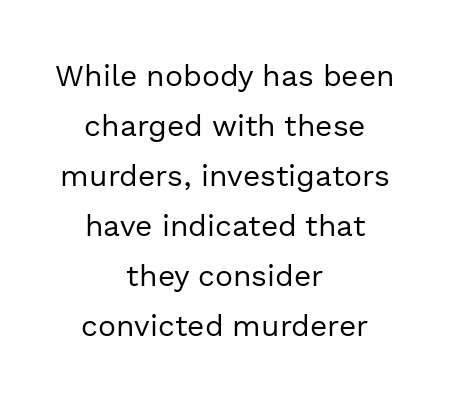
Q: Is the text bold? A: No.
Q: Is the text italic (slanted)? A: No, it is upright.
Q: Is the typeface a serif or a sans-serif typeface? A: Sans-serif.
Q: Is the text underlined? A: No.
Q: How is the paragraph aligned? A: Centered.
Q: Is the spacing between letters normal or unusually wide? A: Normal.
Q: Is the spacing between lines tight, normal or loose? A: Normal.
Q: Width (condensed, normal, or wide)? A: Normal.
Q: x-height? A: Medium.
Q: Monospaced? A: No.
